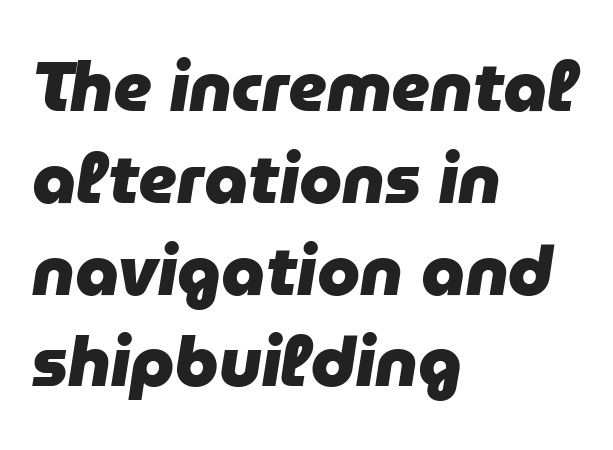
{"italic": "yes", "lean": "right", "slant_degrees": 9, "bold": "yes", "weight": "heavy", "width": "normal", "stroke_contrast": "low", "x_height": "medium", "monospaced": "no", "underline": "no", "align": "left", "line_spacing": "normal", "line_spacing_ratio": 1.33, "letter_spacing": "normal", "letter_spacing_em": 0.0, "glyph_px": 69}
